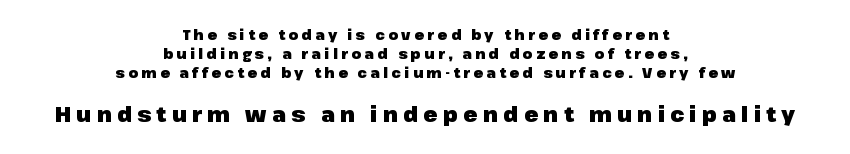
{"italic": "no", "bold": "yes", "underline": "no", "align": "center", "line_spacing": "normal", "line_spacing_ratio": 1.37, "letter_spacing": "wide", "letter_spacing_em": 0.25, "larger_block": "second", "size_ratio": 1.5, "glyph_px": 21}
